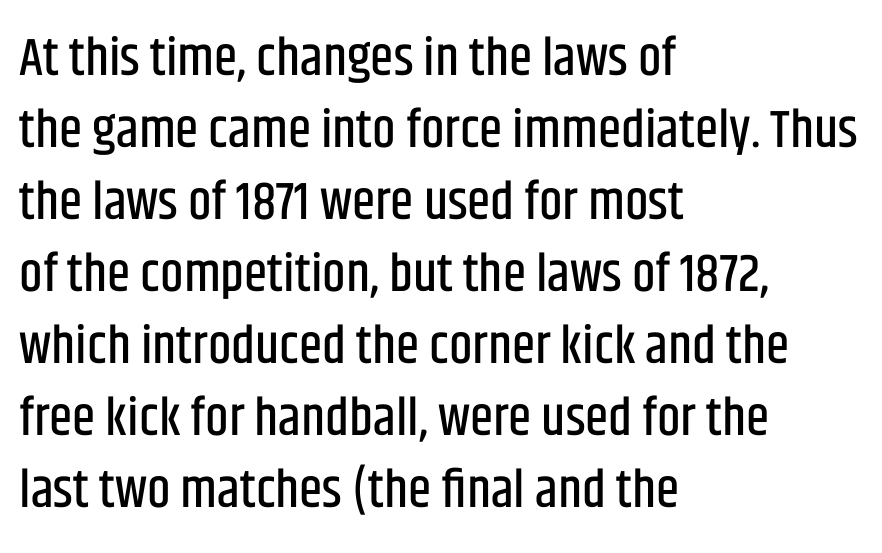
{"serif": "no", "italic": "no", "width": "condensed", "stroke_contrast": "low", "x_height": "large", "monospaced": "no", "underline": "no", "align": "left", "line_spacing": "normal", "line_spacing_ratio": 1.36, "letter_spacing": "normal", "letter_spacing_em": 0.0, "glyph_px": 53}
